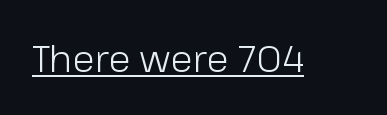
The passage shown is typed in a proportional face where columns would drift. Inter-character spacing is left at the font's built-in metrics. I'd call this a sans setting — the letters go barefoot. The letterforms sit at book weight or below. The letters stand straight up with perfectly vertical stems.
